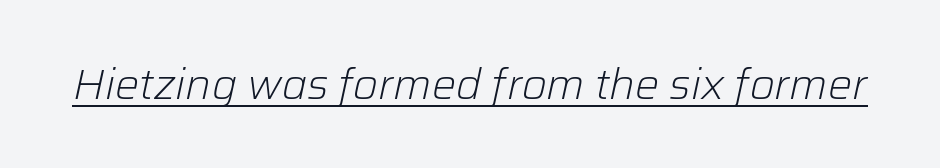
The letterforms sit at book weight or below. The lettering tilts uniformly, giving the passage an italic look. The rendering uses natural spacing where letterforms have individual widths. Does extra space separate the letters? No, they use regular spacing. Students, observe the line beneath the letters — that is underlining.
